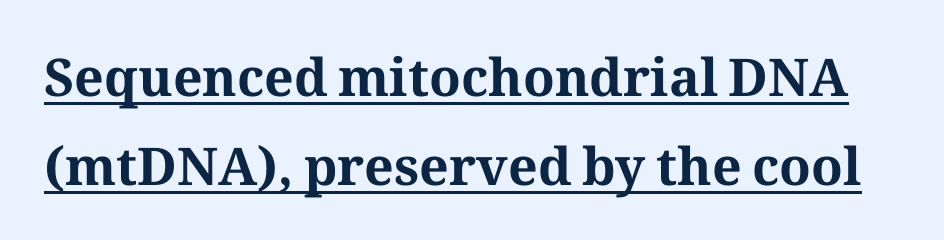
{"serif": "yes", "italic": "no", "bold": "yes", "weight": "bold", "width": "normal", "stroke_contrast": "medium", "x_height": "medium", "monospaced": "no", "underline": "yes", "line_spacing_ratio": 1.71, "letter_spacing": "normal", "letter_spacing_em": 0.0, "glyph_px": 52}
